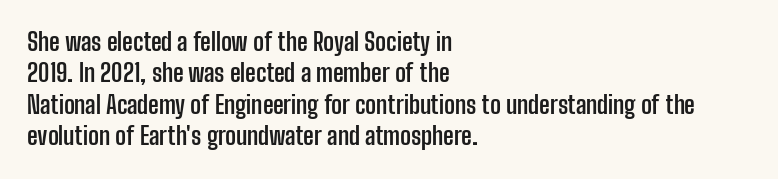
The image shows 24 px bold type, upright; set left-aligned, normal line spacing (1.31x), normal letter spacing, not underlined.
